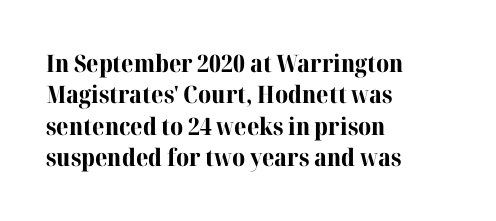
The image shows 24 px bold type, upright; set left-aligned, normal line spacing (1.31x), normal letter spacing, not underlined.
